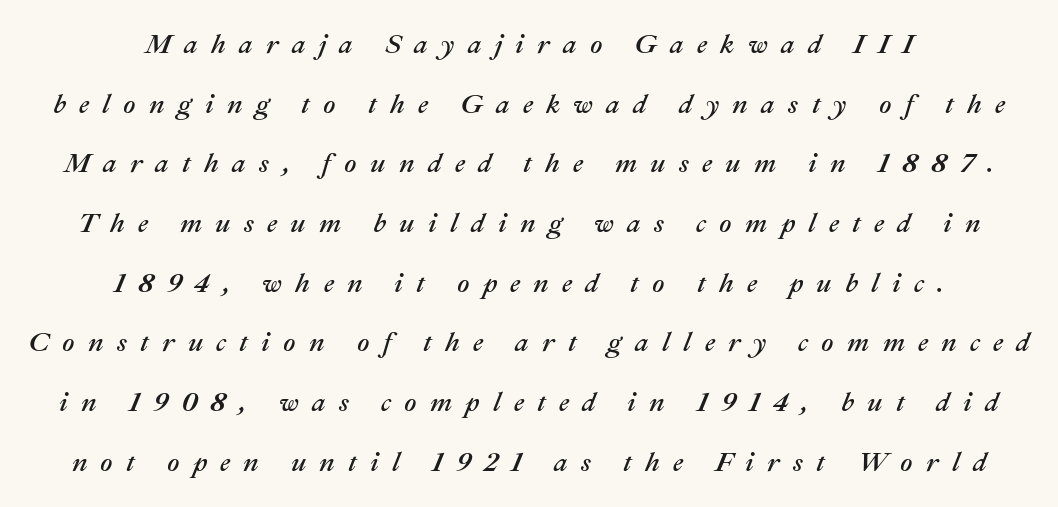
The image shows 27 px text type, italic (leaning right); set centered, loose line spacing (2.21x), unusually wide letter spacing (+0.49 em), not underlined.
